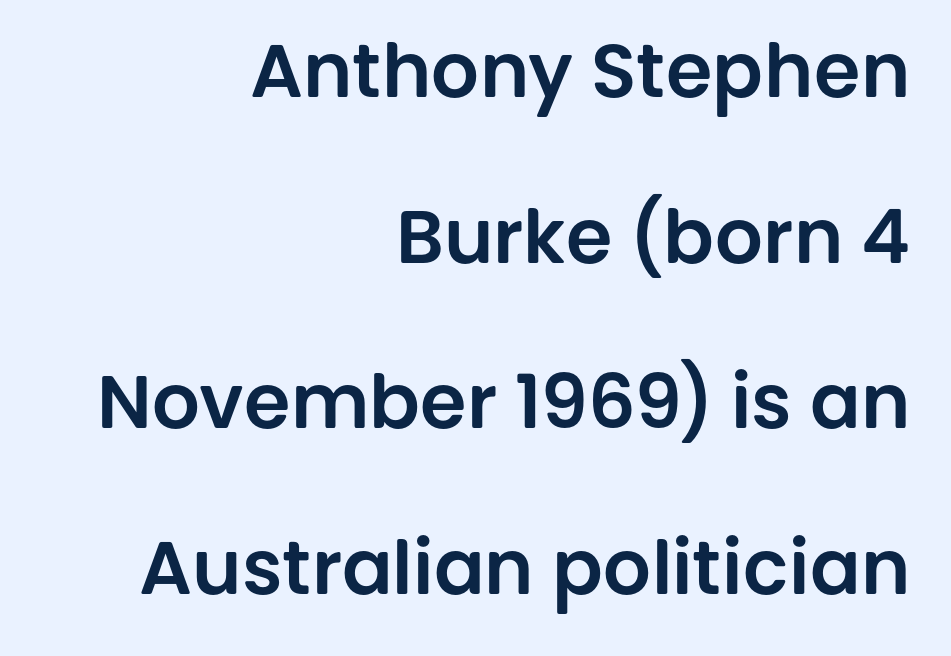
You could call the tracking neutral — neither tight nor loose. Reading down the block, your eye finds every line finishing at a fixed right position. Horizontal bands of white between lines are thick stripes. A typesetter would call this proportional, since set widths differ per character.
